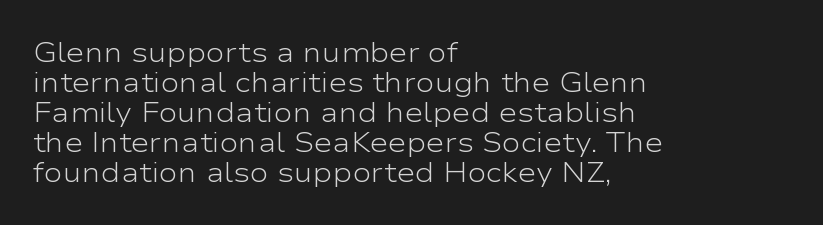
The image shows 28 px light, wide sans-serif type, upright; set left-aligned, tight line spacing (1.07x), normal letter spacing, not underlined; low stroke contrast and a medium x-height.
